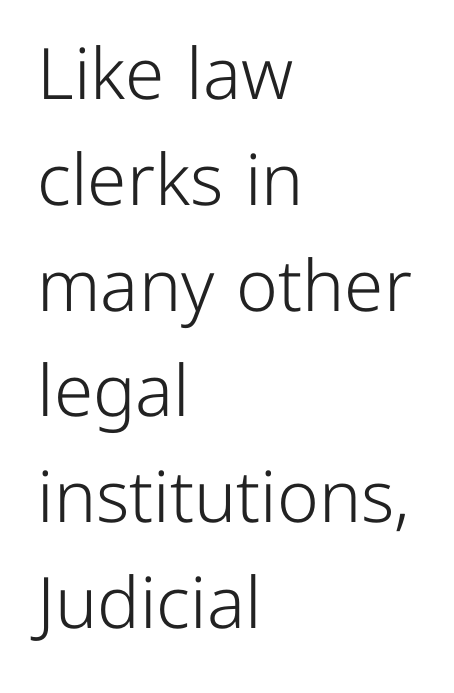
No feet cap the strokes, marking this as sans-serif type. Compared with typical paragraphs, the rows here are spaced about the same. The gaps between neighbouring characters are ordinary and unremarkable. One-word summary of the alignment: left. A typesetter would mark this as roman, not italic.
